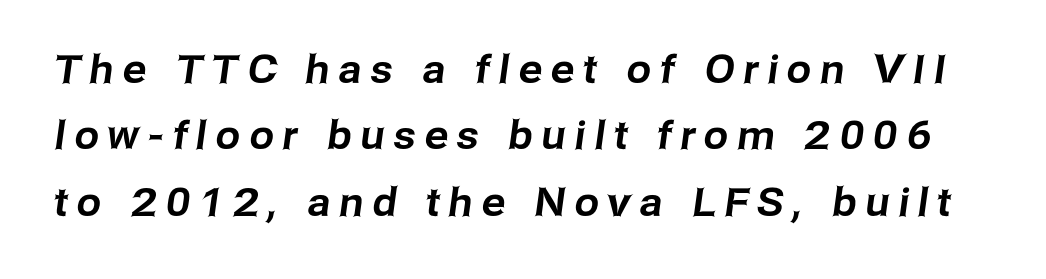
Q: Is the typeface a serif or a sans-serif typeface? A: Sans-serif.
Q: Is the text underlined? A: No.
Q: Is the spacing between letters normal or unusually wide? A: Unusually wide.
Q: Is the spacing between lines tight, normal or loose? A: Normal.
Q: Width (condensed, normal, or wide)? A: Normal.
Q: Stroke contrast? A: Low.
Q: x-height? A: Medium.
Q: Monospaced? A: No.
